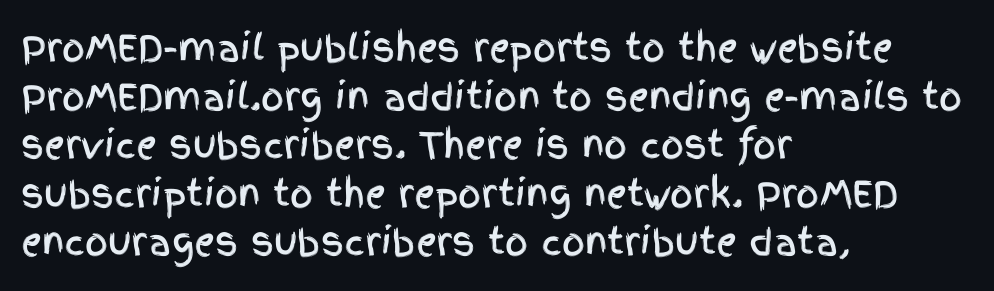
Q: Is the text italic (slanted)? A: No, it is upright.
Q: Is the typeface a serif or a sans-serif typeface? A: Sans-serif.
Q: Is the text underlined? A: No.
Q: How is the paragraph aligned? A: Left-aligned.
Q: Is the spacing between letters normal or unusually wide? A: Normal.
Q: Is the spacing between lines tight, normal or loose? A: Normal.
Q: Width (condensed, normal, or wide)? A: Condensed.
Q: x-height? A: Large.
Q: Monospaced? A: No.
